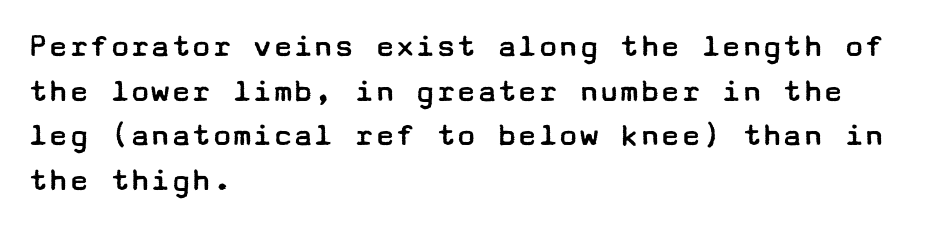
Q: Is the text bold? A: No.
Q: Is the text italic (slanted)? A: No, it is upright.
Q: Is the typeface a serif or a sans-serif typeface? A: Sans-serif.
Q: Is the text underlined? A: No.
Q: How is the paragraph aligned? A: Left-aligned.
Q: Is the spacing between letters normal or unusually wide? A: Normal.
Q: Is the spacing between lines tight, normal or loose? A: Normal.
Q: Width (condensed, normal, or wide)? A: Wide.
Q: Stroke contrast? A: Low.
Q: x-height? A: Medium.
